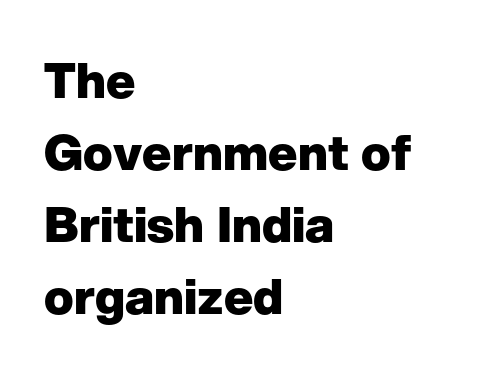
Q: Is the text bold? A: Yes.
Q: Is the text italic (slanted)? A: No, it is upright.
Q: Is the typeface a serif or a sans-serif typeface? A: Sans-serif.
Q: Is the text underlined? A: No.
Q: How is the paragraph aligned? A: Left-aligned.
Q: Is the spacing between letters normal or unusually wide? A: Normal.
Q: Is the spacing between lines tight, normal or loose? A: Normal.
Q: Width (condensed, normal, or wide)? A: Normal.
Q: Stroke contrast? A: Low.
Q: x-height? A: Medium.
Q: Monospaced? A: No.
